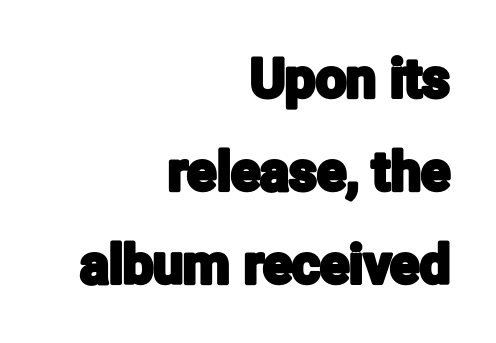
Observe the absence of serifs on each vertical stroke in this sample. A typesetter would call this proportional, since set widths differ per character. Typeset ragged left — the right edge is the straight one. The typography opts for an upright posture over an oblique one.
